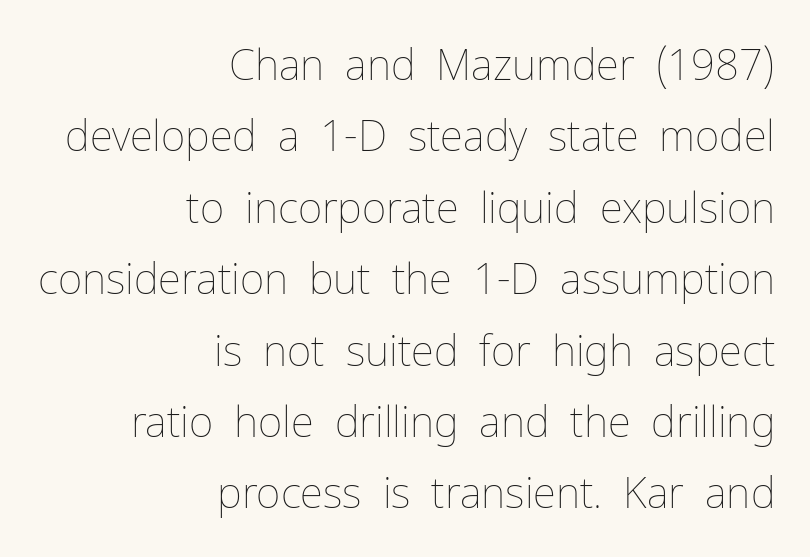
The image shows 42 px thin type, upright; set right-aligned, normal line spacing (1.7x), normal letter spacing, not underlined; low stroke contrast and a medium x-height.
